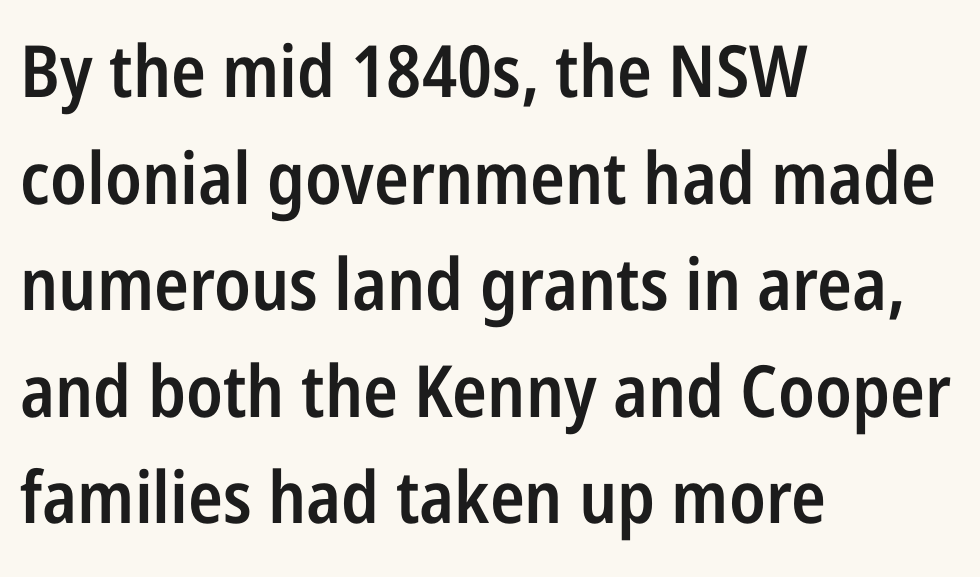
The image shows 72 px semibold, condensed sans-serif type, upright; set left-aligned, normal line spacing (1.48x), normal letter spacing, not underlined; low stroke contrast and a medium x-height.
